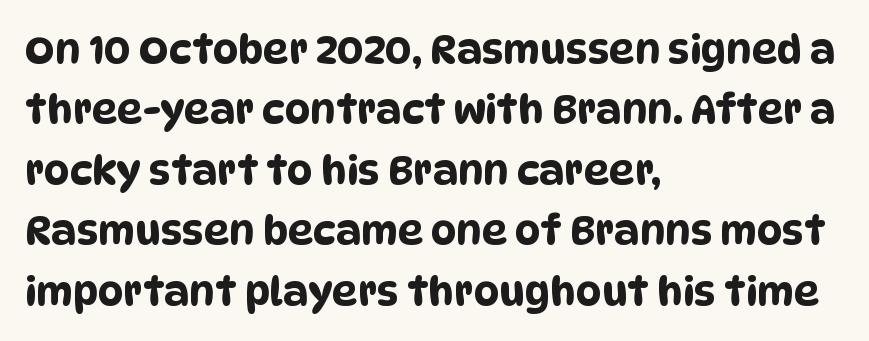
Q: Is the typeface a serif or a sans-serif typeface? A: Sans-serif.
Q: Is the text underlined? A: No.
Q: How is the paragraph aligned? A: Left-aligned.
Q: Is the spacing between letters normal or unusually wide? A: Normal.
Q: Is the spacing between lines tight, normal or loose? A: Normal.
Q: Width (condensed, normal, or wide)? A: Condensed.
Q: Stroke contrast? A: Low.
Q: x-height? A: Large.
Q: Monospaced? A: No.
